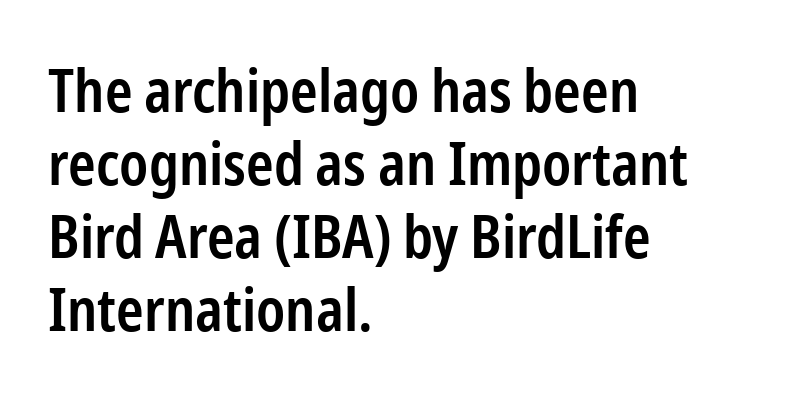
Check under the words: just untouched page. Is the letter spacing exaggerated? No — it looks like the ordinary default. In terms of posture, this sample is upright. Typographically, this falls in the sans-serif category. The glyphs have the mass of a demibold cut, below bold. Spacing verdict: proportional, widths tailored to each character.
